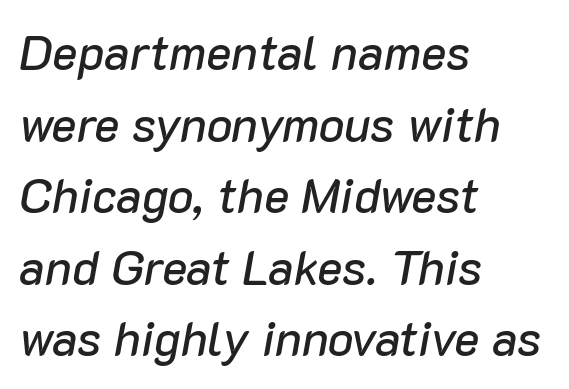
The image shows 48 px text type, italic (leaning right); set left-aligned, normal line spacing (1.49x), normal letter spacing, not underlined; low stroke contrast and a medium x-height.
